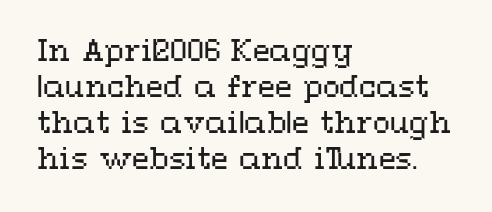
{"italic": "no", "bold": "no", "weight": "regular", "width": "wide", "stroke_contrast": "medium", "x_height": "medium", "monospaced": "no", "underline": "no", "align": "left", "line_spacing": "normal", "line_spacing_ratio": 1.29, "letter_spacing": "normal", "letter_spacing_em": 0.0, "glyph_px": 28}
